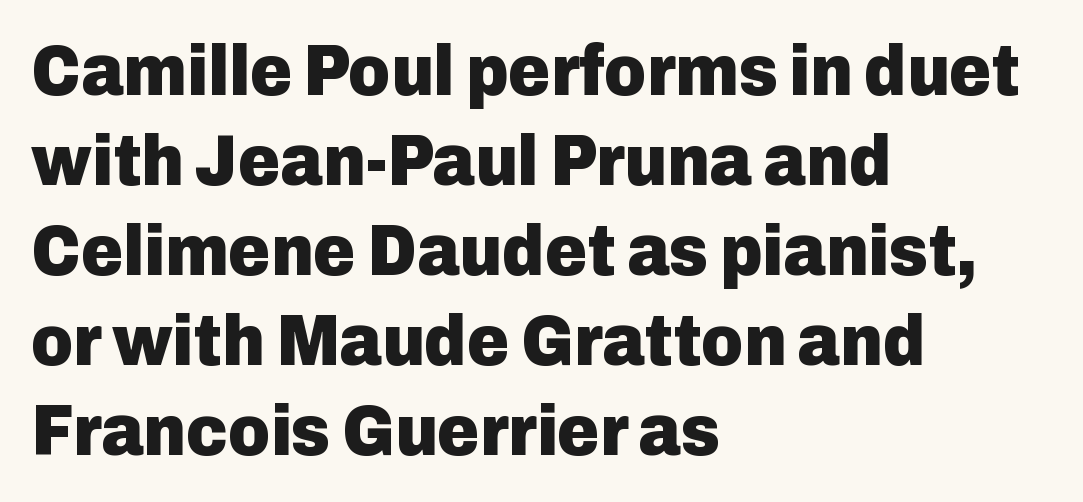
Q: Is the text bold? A: Yes.
Q: Is the text italic (slanted)? A: No, it is upright.
Q: Is the typeface a serif or a sans-serif typeface? A: Sans-serif.
Q: Is the text underlined? A: No.
Q: How is the paragraph aligned? A: Left-aligned.
Q: Is the spacing between letters normal or unusually wide? A: Normal.
Q: Is the spacing between lines tight, normal or loose? A: Normal.
Q: Width (condensed, normal, or wide)? A: Normal.
Q: Stroke contrast? A: Low.
Q: x-height? A: Medium.
Q: Monospaced? A: No.
